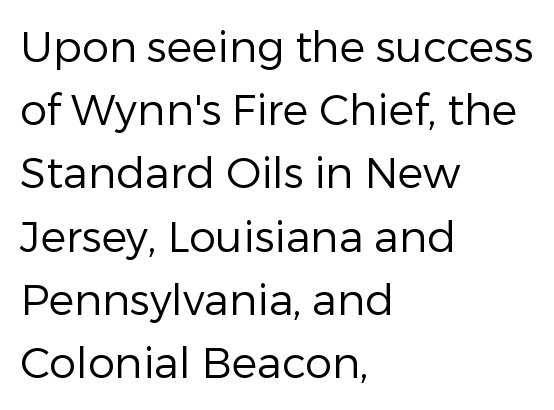
Q: Is the text bold? A: No.
Q: Is the text italic (slanted)? A: No, it is upright.
Q: Is the typeface a serif or a sans-serif typeface? A: Sans-serif.
Q: Is the text underlined? A: No.
Q: How is the paragraph aligned? A: Left-aligned.
Q: Is the spacing between letters normal or unusually wide? A: Normal.
Q: Is the spacing between lines tight, normal or loose? A: Normal.
Q: Width (condensed, normal, or wide)? A: Normal.
Q: Stroke contrast? A: Low.
Q: x-height? A: Medium.
Q: Monospaced? A: No.
